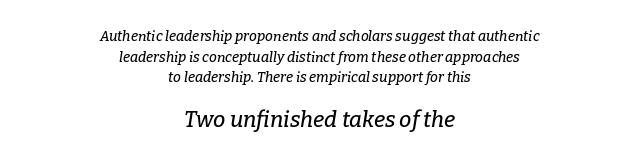
{"italic": "yes", "lean": "right", "slant_degrees": 9, "underline": "no", "align": "center", "line_spacing": "normal", "line_spacing_ratio": 1.47, "letter_spacing": "normal", "letter_spacing_em": 0.0, "larger_block": "second", "size_ratio": 1.57, "glyph_px": 22}
